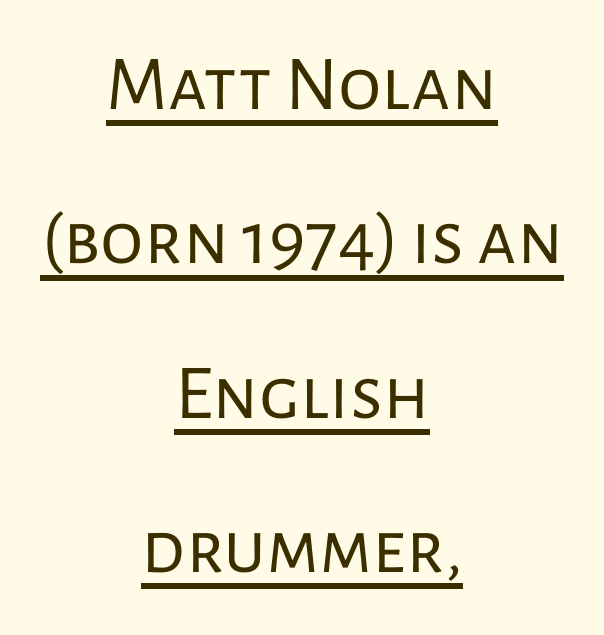
Q: Is the text bold? A: No.
Q: Is the text italic (slanted)? A: No, it is upright.
Q: Is the typeface a serif or a sans-serif typeface? A: Sans-serif.
Q: Is the text underlined? A: Yes.
Q: How is the paragraph aligned? A: Centered.
Q: Is the spacing between letters normal or unusually wide? A: Normal.
Q: Is the spacing between lines tight, normal or loose? A: Loose.
Q: Width (condensed, normal, or wide)? A: Normal.
Q: Stroke contrast? A: Low.
Q: x-height? A: Medium.
Q: Monospaced? A: No.
